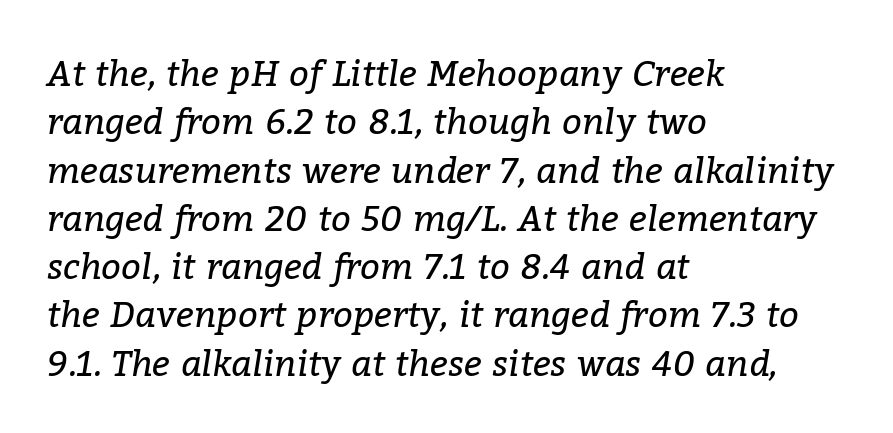
The image shows 35 px regular-weight serif type, italic (leaning right); set left-aligned, normal line spacing (1.38x), normal letter spacing, not underlined; low stroke contrast and a medium x-height.
